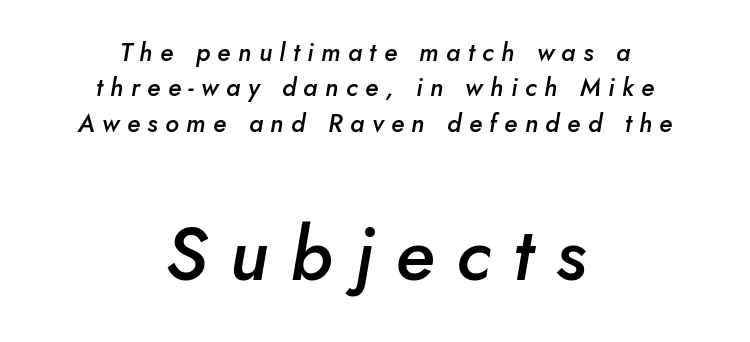
The image shows 74 px semibold type, italic (leaning right); set centered, normal line spacing (1.42x), unusually wide letter spacing (+0.3 em), not underlined; the second (bottom) block is 2.96x larger; low stroke contrast and a small x-height.
